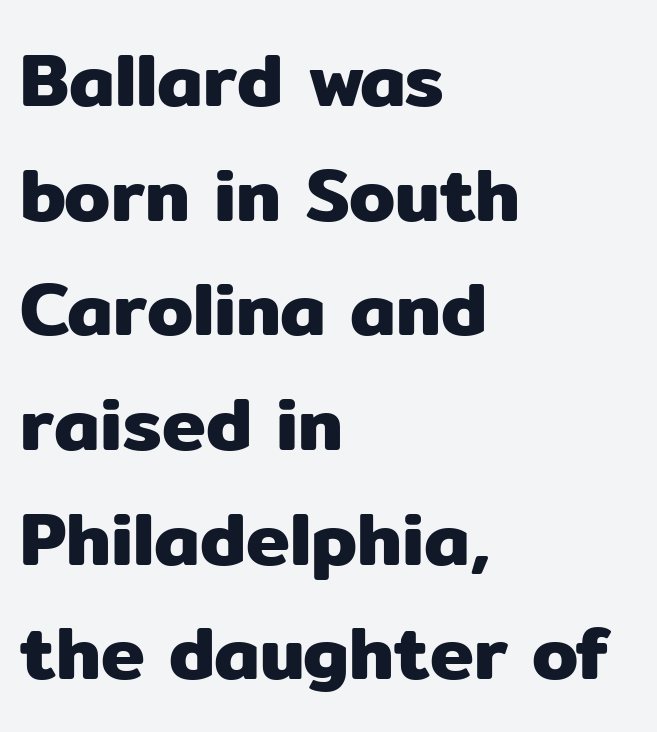
Q: Is the text italic (slanted)? A: No, it is upright.
Q: Is the typeface a serif or a sans-serif typeface? A: Sans-serif.
Q: Is the text underlined? A: No.
Q: How is the paragraph aligned? A: Left-aligned.
Q: Is the spacing between letters normal or unusually wide? A: Normal.
Q: Is the spacing between lines tight, normal or loose? A: Normal.
Q: Width (condensed, normal, or wide)? A: Normal.
Q: Stroke contrast? A: Low.
Q: x-height? A: Medium.
Q: Monospaced? A: No.
